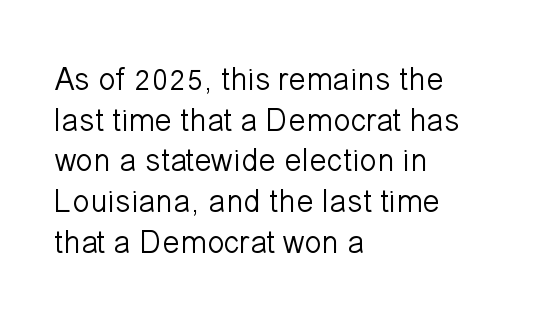
{"serif": "no", "italic": "no", "bold": "no", "weight": "light", "width": "normal", "stroke_contrast": "low", "x_height": "medium", "monospaced": "no", "underline": "no", "align": "left", "line_spacing": "normal", "line_spacing_ratio": 1.27, "letter_spacing": "normal", "letter_spacing_em": 0.0, "glyph_px": 32}
